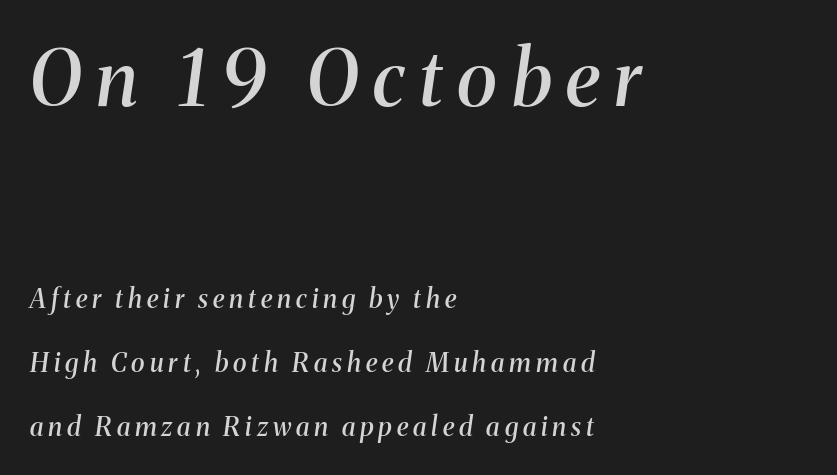
The image shows 77 px semibold serif type, italic (leaning right); set left-aligned, loose line spacing (2.47x), not underlined; the first (top) block is 2.96x larger; medium stroke contrast and a medium x-height.
